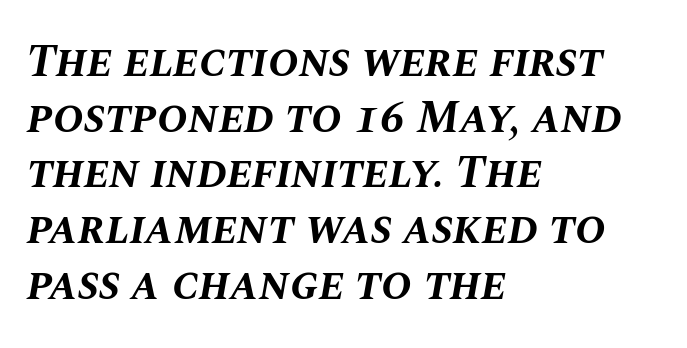
{"italic": "yes", "lean": "right", "slant_degrees": 10, "bold": "yes", "weight": "bold", "width": "normal", "stroke_contrast": "medium", "x_height": "large", "monospaced": "no", "underline": "no", "align": "left", "line_spacing_ratio": 1.21, "letter_spacing": "normal", "letter_spacing_em": 0.0, "glyph_px": 46}
